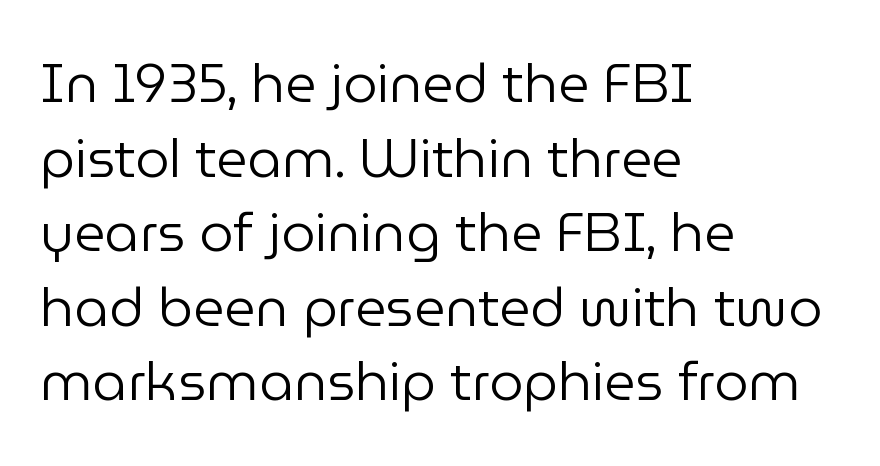
Caption: standard tracking, unaltered. No italicization has been applied; the sample stays upright. Casual observation: everything's shoved over to the left. Each stroke keeps to a modest, everyday thickness or less.
